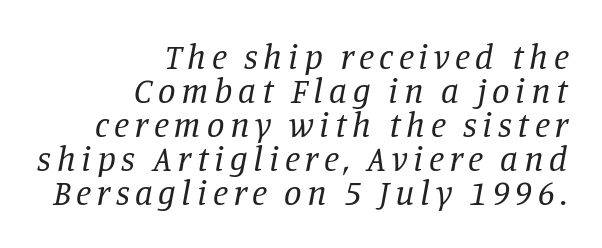
{"serif": "yes", "italic": "yes", "lean": "right", "slant_degrees": 11, "bold": "no", "weight": "regular", "width": "normal", "stroke_contrast": "low", "x_height": "large", "monospaced": "no", "underline": "no", "align": "right", "line_spacing": "tight", "line_spacing_ratio": 0.97, "glyph_px": 35}
